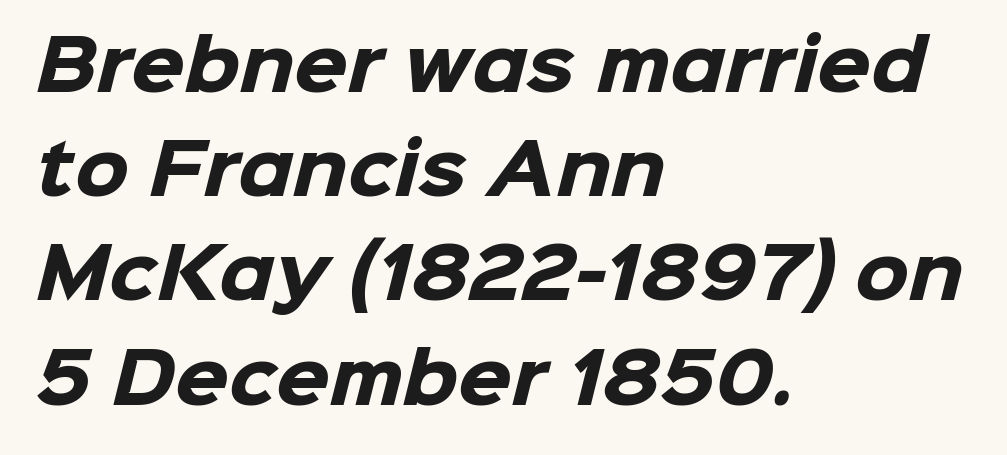
Underline: absent. Summary of vertical rhythm: regular, with standard interline spacing. Is the block centered? No — it sits flush against the left margin. Nothing sits at the stroke ends, so this counts as sans-serif. The letters advance in unequal steps, a hallmark of proportional type. Short note: letters normally spaced.
